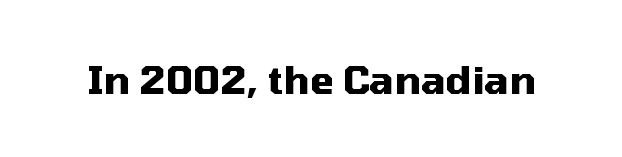
Nope, no serifs anywhere on these letters. Set as a true bold cut, around the 700 mark. Is this a fixed-width face? No — the glyphs have proportional, varying widths. The glyphs are unaccompanied by any horizontal stroke below them. Posture: vertical.
